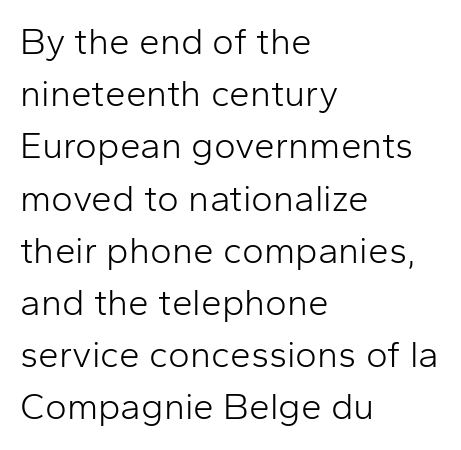
The compositor pushed each line to the left boundary. Regular leading. The face looks like a standard text weight, possibly lighter. This rendering features lettering with no underline. Does extra space separate the letters? No, they use regular spacing.
